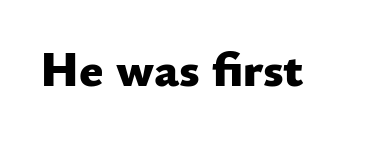
Think of a printed novel: that variable character pitch is what you see here. The lettering stays uniformly vertical, giving the passage a roman look. Nope, no serifs anywhere on these letters. The rendering uses a bold face; every stroke is thick and dark.
